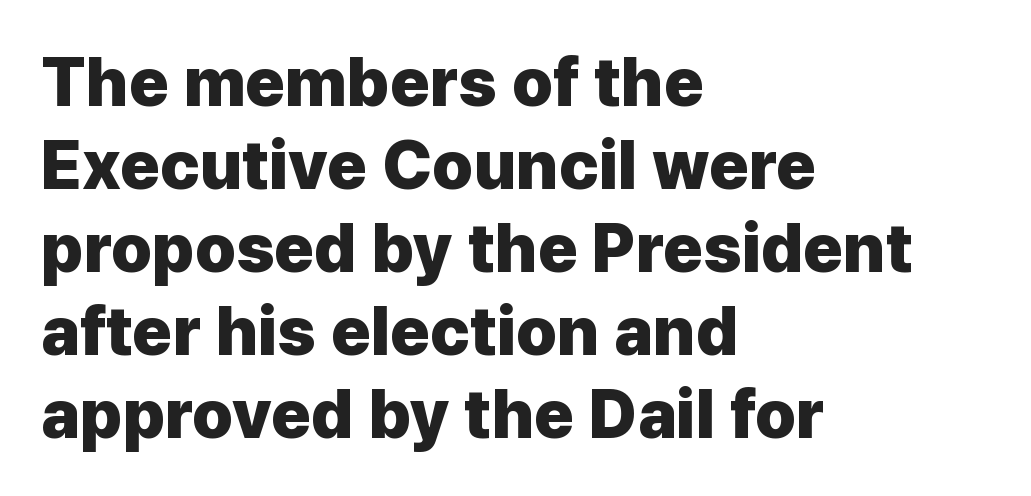
The image shows 68 px heavy sans-serif type, upright; set left-aligned, line spacing 1.22x, normal letter spacing, not underlined; low stroke contrast and a medium x-height.
